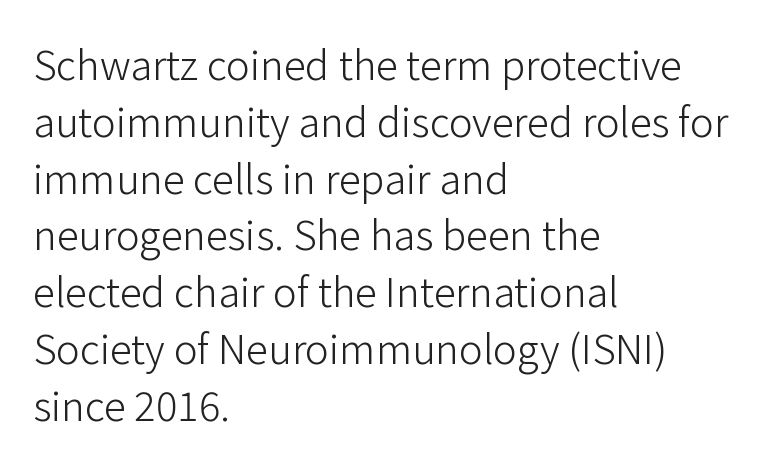
Check where the strokes stop: nothing finishes them off — pure sans. The type is set solid horizontally, with unmodified tracking. The lettering stays uniformly vertical, giving the passage a roman look. The zone under the glyphs is completely vacant. Proportional: the letters do not fall into vertical columns.
